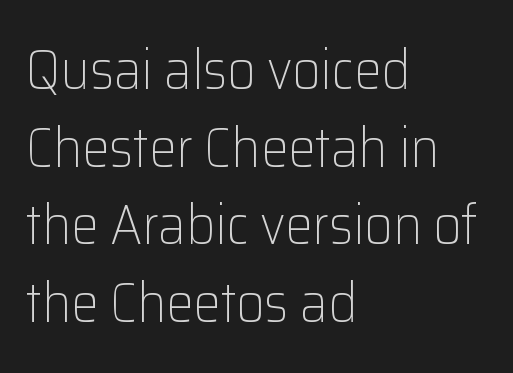
{"serif": "no", "italic": "no", "bold": "no", "weight": "light", "width": "normal", "stroke_contrast": "low", "x_height": "medium", "monospaced": "no", "underline": "no", "align": "left", "line_spacing": "normal", "line_spacing_ratio": 1.41, "letter_spacing": "normal", "letter_spacing_em": 0.0, "glyph_px": 55}
